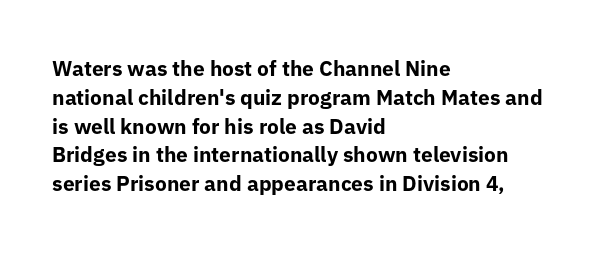
{"italic": "no", "bold": "yes", "underline": "no", "align": "left", "line_spacing": "normal", "line_spacing_ratio": 1.37, "letter_spacing": "normal", "letter_spacing_em": 0.0, "glyph_px": 21}
